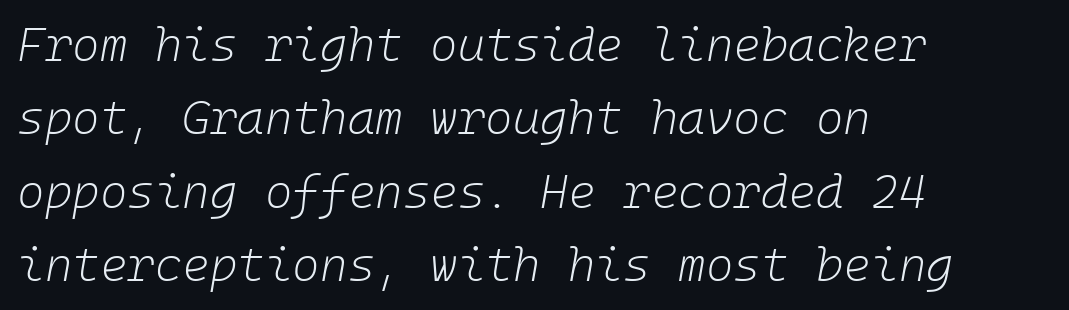
The image shows 47 px light type, italic (leaning right); set left-aligned, normal line spacing (1.56x), normal letter spacing, not underlined; low stroke contrast and a medium x-height.
